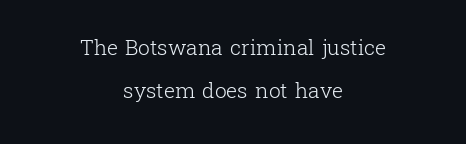
The image shows 21 px text type, upright; set centered, loose line spacing (2.05x), normal letter spacing, not underlined.
